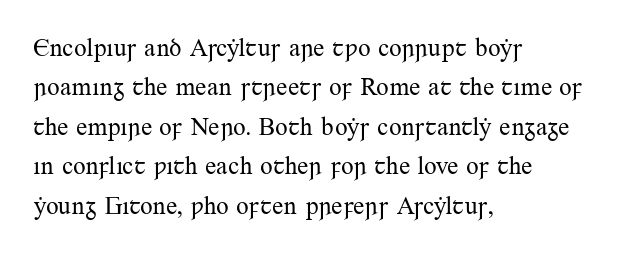
This block has exactly the height ordinary leading produces. Heft: none added — not bold. The face used here is rendered with its standard letterfit. Horizontally, the lines are justified to the leading edge only.
